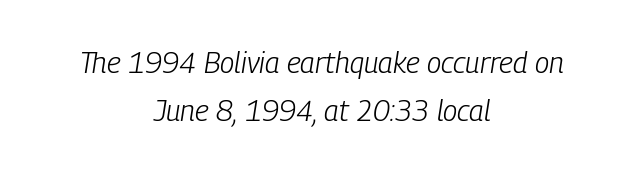
This sample uses plain, unmodified letter spacing. The rendering uses natural spacing where letterforms have individual widths. Each stroke keeps to a modest, everyday thickness or less. If you drew a line through each stem, it would be angled. Compared with a flush-left layout, this one balances lines on the center instead. Plain, unruled lines of type.
